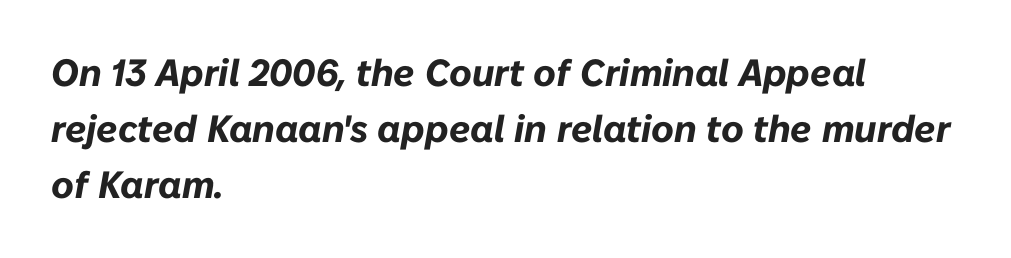
{"italic": "yes", "lean": "right", "slant_degrees": 10, "bold": "yes", "weight": "bold", "width": "normal", "stroke_contrast": "low", "x_height": "medium", "monospaced": "no", "underline": "no", "align": "left", "line_spacing": "normal", "line_spacing_ratio": 1.48, "letter_spacing": "normal", "letter_spacing_em": 0.0, "glyph_px": 38}
